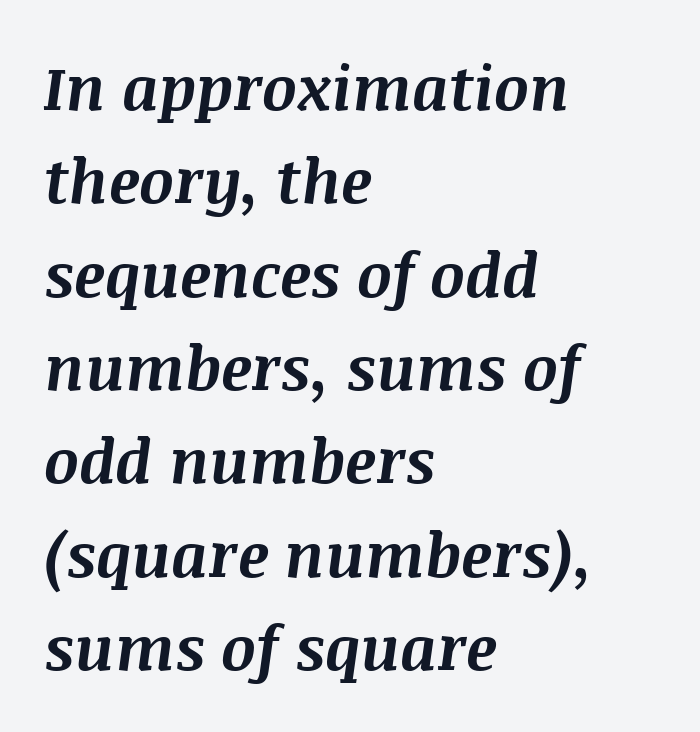
Pretty heavy lettering here — definitely bold. The horizontal fit of the characters is conventional and even. The typography opts for an oblique posture over an upright one. A clean baseline with only descenders dipping below it.
